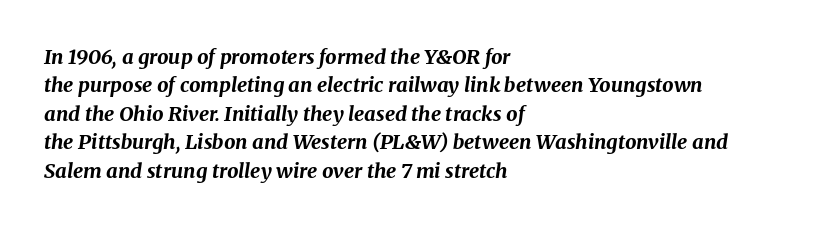
{"italic": "yes", "lean": "right", "slant_degrees": 8, "bold": "yes", "underline": "no", "align": "left", "line_spacing": "normal", "line_spacing_ratio": 1.42, "letter_spacing": "normal", "letter_spacing_em": 0.0, "glyph_px": 20}
